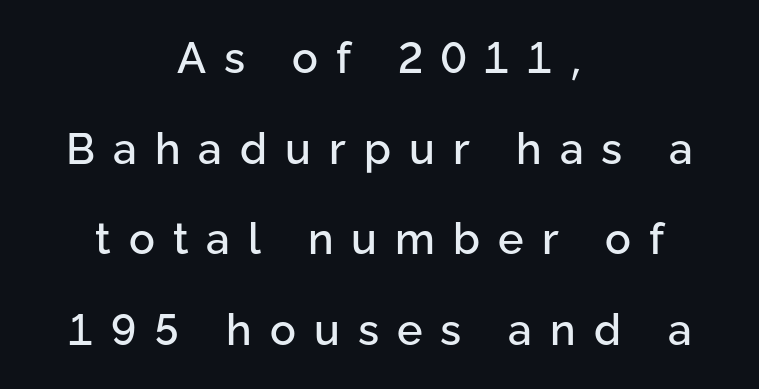
The passage is arranged like a title page — every line centered. Lines of text with bare space underneath. The block of text is sparse from top to bottom, with ample space between rows. This sample has the flowing, uneven cadence of proportional lettering.
